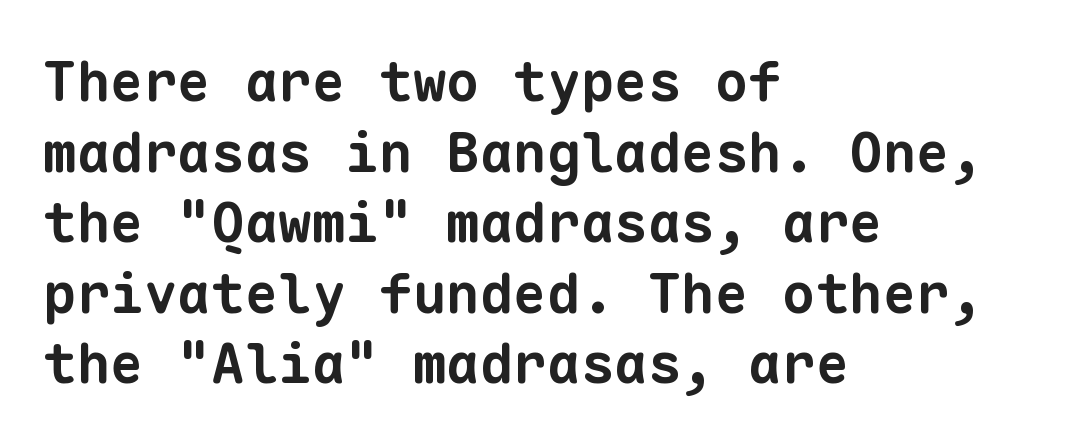
{"serif": "no", "bold": "yes", "weight": "bold", "width": "normal", "stroke_contrast": "low", "x_height": "medium", "monospaced": "yes", "underline": "no", "align": "left", "line_spacing": "normal", "line_spacing_ratio": 1.26, "letter_spacing": "normal", "letter_spacing_em": 0.0, "glyph_px": 56}
